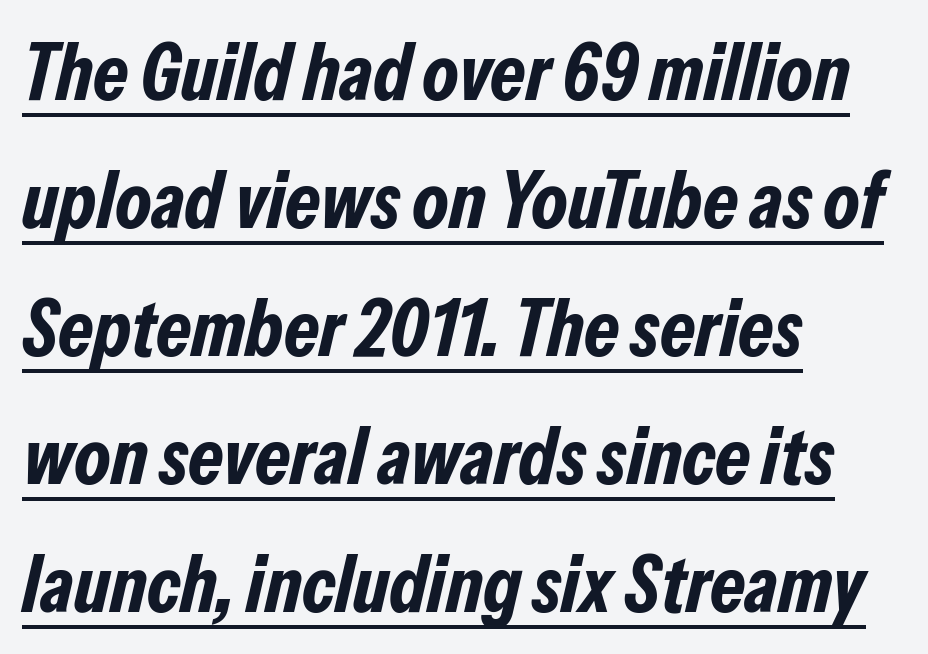
{"italic": "yes", "lean": "right", "slant_degrees": 13, "bold": "yes", "weight": "bold", "width": "condensed", "stroke_contrast": "low", "x_height": "medium", "monospaced": "no", "underline": "yes", "align": "left", "line_spacing": "normal", "line_spacing_ratio": 1.6, "letter_spacing": "normal", "letter_spacing_em": 0.0, "glyph_px": 80}
